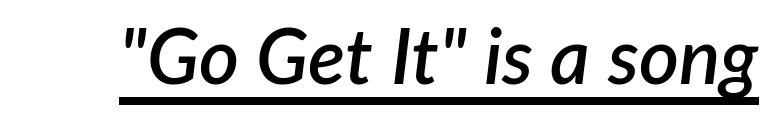
{"italic": "yes", "lean": "right", "slant_degrees": 7, "bold": "semi", "weight": "semibold", "width": "normal", "stroke_contrast": "low", "x_height": "medium", "monospaced": "no", "underline": "yes", "letter_spacing": "normal", "letter_spacing_em": 0.0, "glyph_px": 77}
